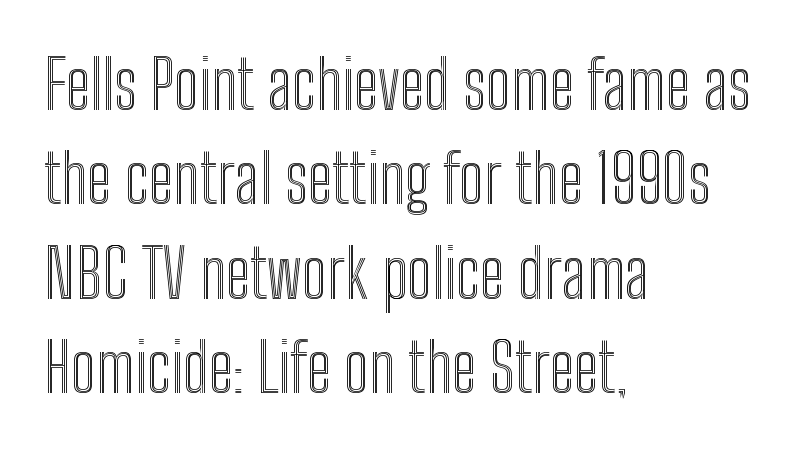
Q: Is the text italic (slanted)? A: No, it is upright.
Q: Is the text underlined? A: No.
Q: How is the paragraph aligned? A: Left-aligned.
Q: Is the spacing between letters normal or unusually wide? A: Normal.
Q: Is the spacing between lines tight, normal or loose? A: Normal.
Q: Width (condensed, normal, or wide)? A: Condensed.
Q: x-height? A: Medium.
Q: Monospaced? A: No.
